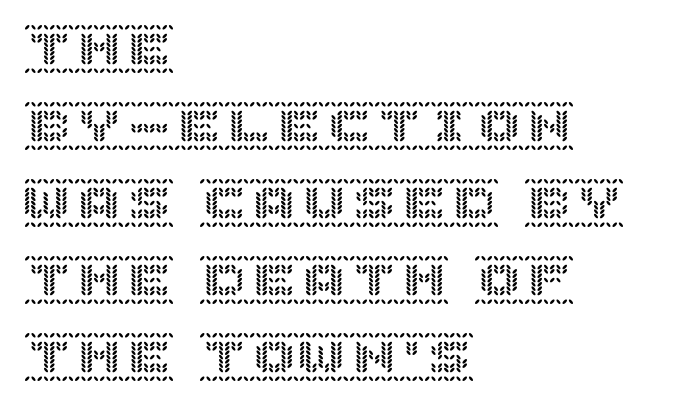
{"italic": "no", "width": "normal", "x_height": "large", "underline": "no", "align": "left", "line_spacing": "normal", "line_spacing_ratio": 1.54, "letter_spacing": "normal", "letter_spacing_em": 0.0, "glyph_px": 50}
